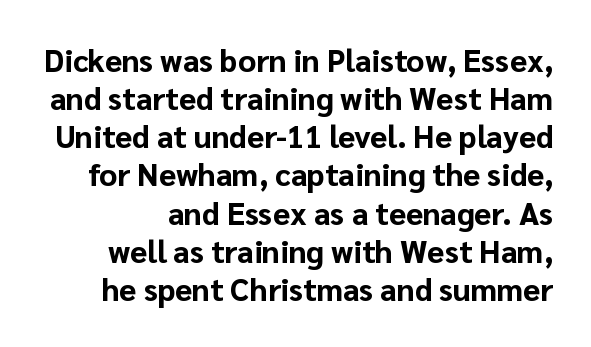
The font family rendered here belongs to the sans-serif group. Every character sits straight up, as roman type does. Proportional: the letters do not fall into vertical columns. Honestly, there is no underline to notice here at all. Emphasis by weight is at full strength: bold. No extra tracking has been applied to these lines.
